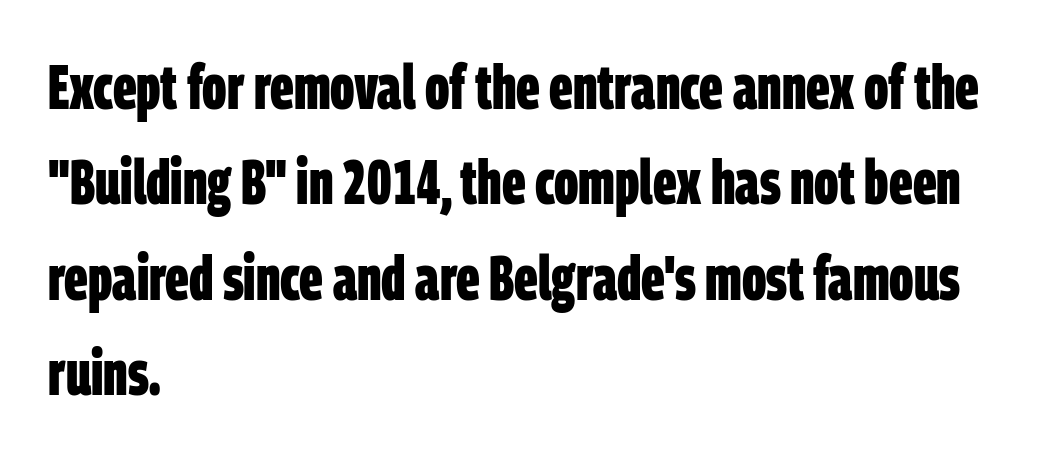
The image shows 62 px bold, condensed sans-serif type; set left-aligned, normal line spacing (1.54x), normal letter spacing, not underlined; low stroke contrast and a large x-height.
